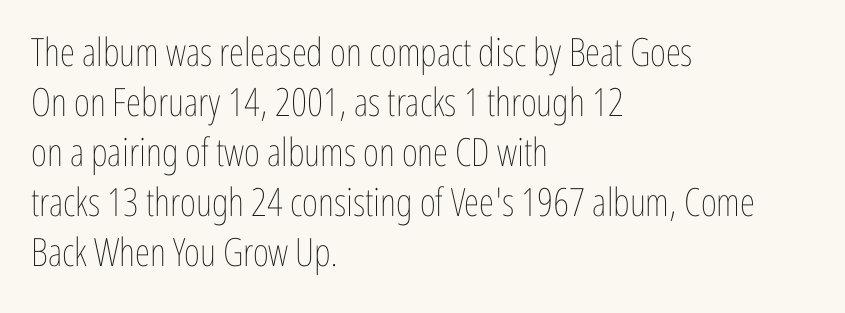
Q: Is the text bold? A: No.
Q: Is the text italic (slanted)? A: No, it is upright.
Q: Is the text underlined? A: No.
Q: How is the paragraph aligned? A: Left-aligned.
Q: Is the spacing between letters normal or unusually wide? A: Normal.
Q: Is the spacing between lines tight, normal or loose? A: Normal.
Q: Width (condensed, normal, or wide)? A: Condensed.
Q: Stroke contrast? A: Low.
Q: x-height? A: Medium.
Q: Monospaced? A: No.
